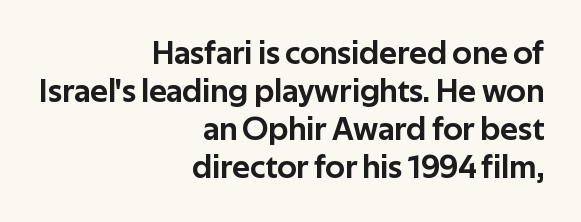
The image shows 33 px sans-serif type, upright; set right-aligned, tight line spacing (1.15x), normal letter spacing, not underlined; low stroke contrast and a medium x-height.
